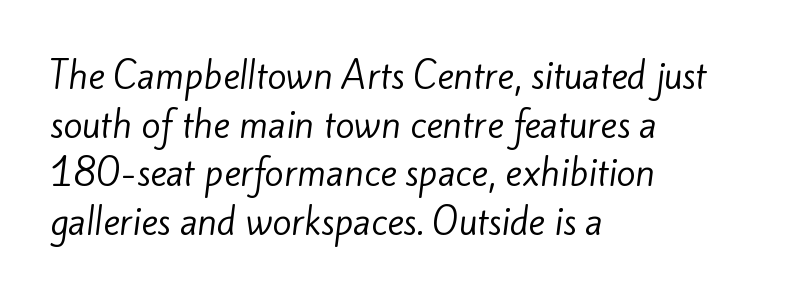
Q: Is the text bold? A: No.
Q: Is the typeface a serif or a sans-serif typeface? A: Sans-serif.
Q: Is the text underlined? A: No.
Q: How is the paragraph aligned? A: Left-aligned.
Q: Is the spacing between letters normal or unusually wide? A: Normal.
Q: Is the spacing between lines tight, normal or loose? A: Normal.
Q: Width (condensed, normal, or wide)? A: Normal.
Q: Stroke contrast? A: Low.
Q: x-height? A: Small.
Q: Monospaced? A: No.
